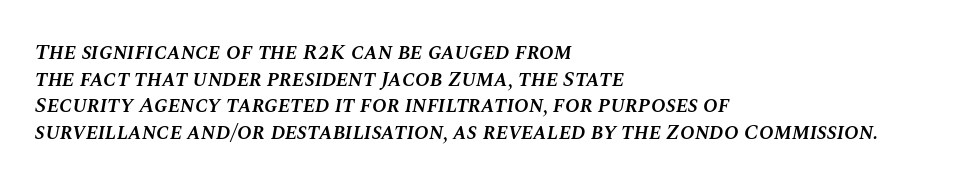
Q: Is the text bold? A: Semi-bold.
Q: Is the text italic (slanted)? A: Yes, it leans right by about 10 degrees.
Q: Is the text underlined? A: No.
Q: How is the paragraph aligned? A: Left-aligned.
Q: Is the spacing between letters normal or unusually wide? A: Normal.
